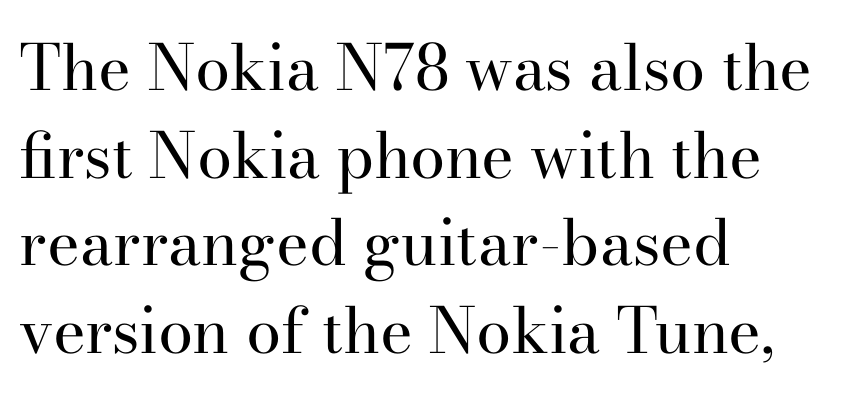
The compositor pushed each line to the left boundary. These lines sit exactly where default settings would place them. The face used here is proportionally spaced, like ordinary book or web type. The font's upright variant was chosen for this text. Summary of weight: not heavy and not bold.
